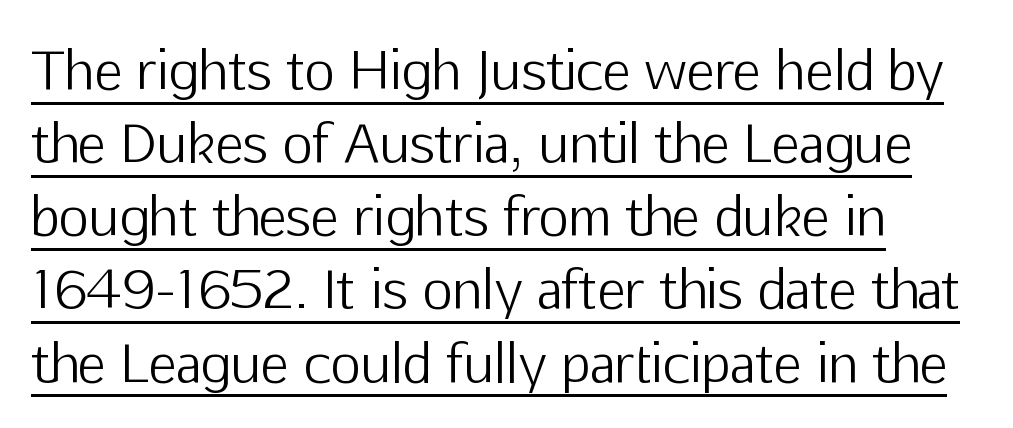
The image shows 53 px light sans-serif type, upright; set left-aligned, normal line spacing (1.38x), normal letter spacing, underlined; low stroke contrast and a medium x-height.
